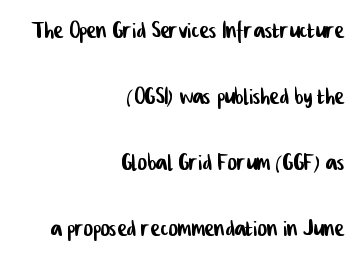
Q: Is the typeface a serif or a sans-serif typeface? A: Sans-serif.
Q: Is the text underlined? A: No.
Q: How is the paragraph aligned? A: Right-aligned.
Q: Is the spacing between letters normal or unusually wide? A: Normal.
Q: Is the spacing between lines tight, normal or loose? A: Loose.
Q: Width (condensed, normal, or wide)? A: Condensed.
Q: Stroke contrast? A: Low.
Q: x-height? A: Medium.
Q: Monospaced? A: No.
